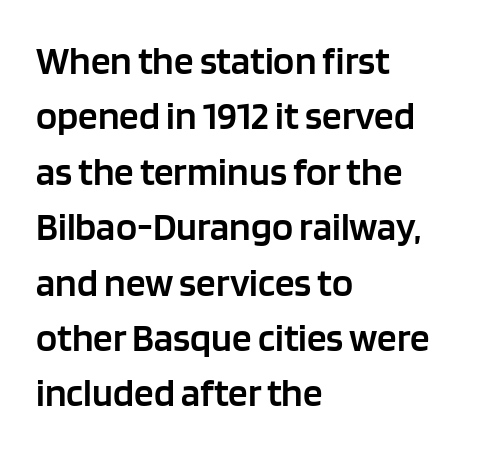
Q: Is the text bold? A: Semi-bold.
Q: Is the text italic (slanted)? A: No, it is upright.
Q: Is the typeface a serif or a sans-serif typeface? A: Sans-serif.
Q: Is the text underlined? A: No.
Q: How is the paragraph aligned? A: Left-aligned.
Q: Is the spacing between letters normal or unusually wide? A: Normal.
Q: Is the spacing between lines tight, normal or loose? A: Normal.
Q: Width (condensed, normal, or wide)? A: Normal.
Q: Stroke contrast? A: Low.
Q: x-height? A: Large.
Q: Monospaced? A: No.
